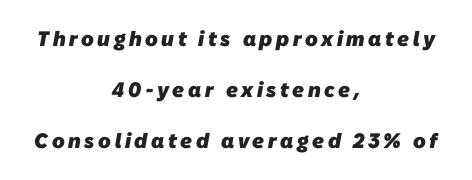
The image shows 21 px bold type; set centered, loose line spacing (2.43x), not underlined.
